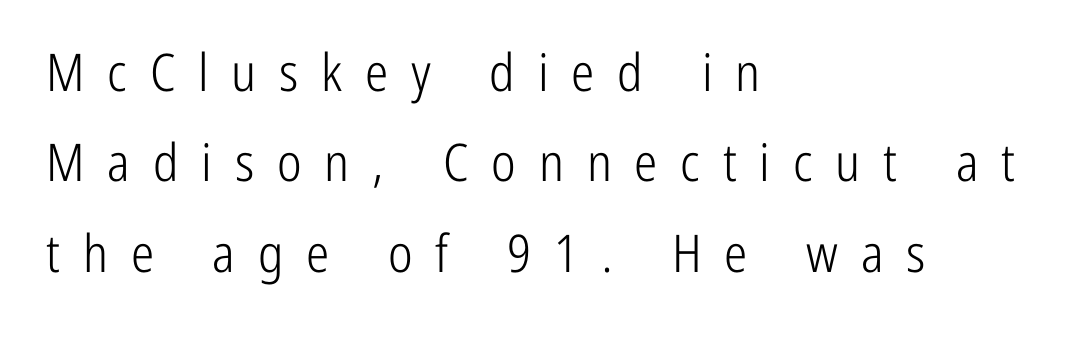
The image shows 52 px light, condensed sans-serif type, upright; set left-aligned, line spacing 1.74x, unusually wide letter spacing (+0.44 em), not underlined; low stroke contrast and a medium x-height.
